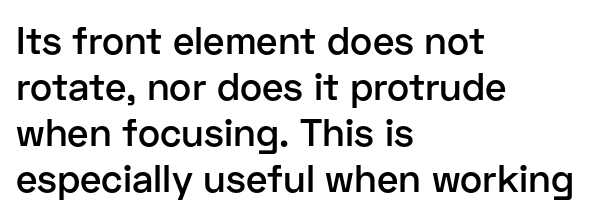
{"serif": "no", "italic": "no", "bold": "semi", "weight": "semibold", "width": "normal", "stroke_contrast": "low", "x_height": "medium", "monospaced": "no", "underline": "no", "align": "left", "line_spacing_ratio": 1.21, "letter_spacing": "normal", "letter_spacing_em": 0.0, "glyph_px": 38}
